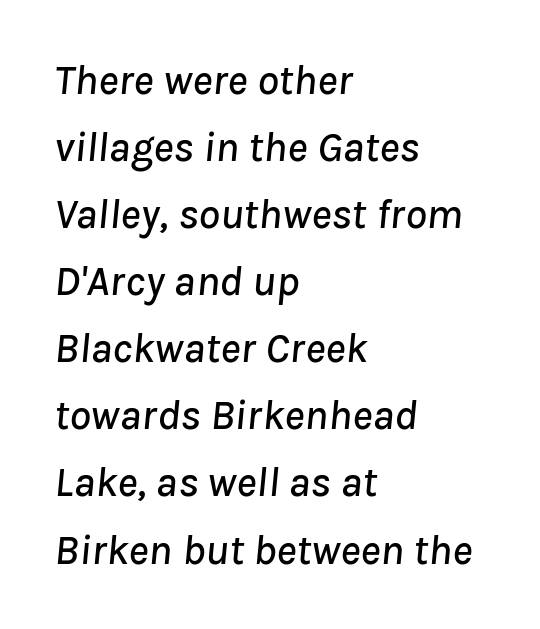
The image shows 43 px text type, italic (leaning right); set left-aligned, normal line spacing (1.56x), normal letter spacing, not underlined; low stroke contrast and a medium x-height.
